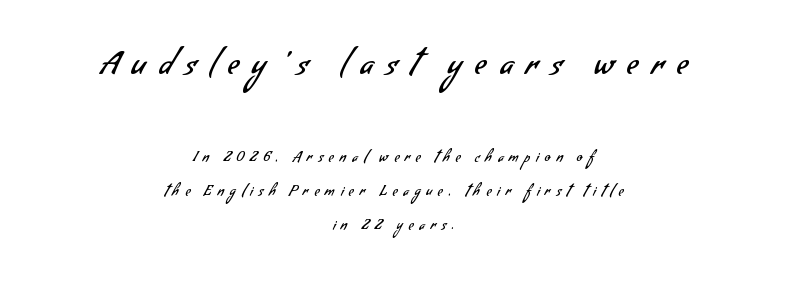
Q: Is the text bold? A: No.
Q: Is the typeface a serif or a sans-serif typeface? A: Sans-serif.
Q: Is the text underlined? A: No.
Q: How is the paragraph aligned? A: Centered.
Q: Is the spacing between letters normal or unusually wide? A: Unusually wide.
Q: Is the spacing between lines tight, normal or loose? A: Loose.
Q: Which block of text is set in a larger size, the first (top) or the second (bottom)? A: The first (top) one.
Q: Width (condensed, normal, or wide)? A: Normal.
Q: Stroke contrast? A: Low.
Q: x-height? A: Small.
Q: Monospaced? A: No.
